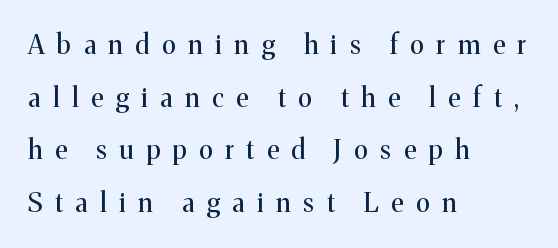
{"italic": "no", "bold": "no", "underline": "no", "align": "left", "line_spacing": "loose", "line_spacing_ratio": 2.02, "letter_spacing": "wide", "letter_spacing_em": 0.49, "glyph_px": 26}
